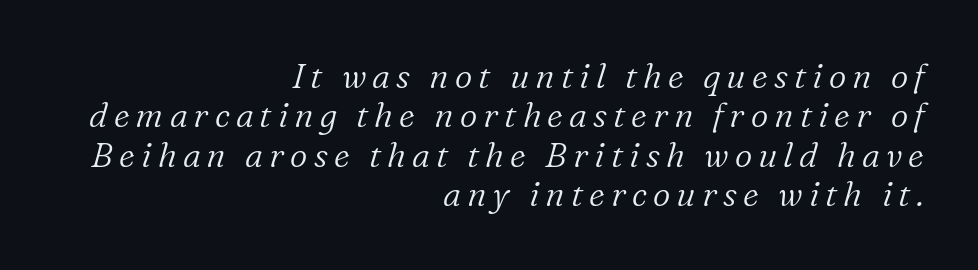
Q: Is the text bold? A: No.
Q: Is the text italic (slanted)? A: Yes, it leans right by about 16 degrees.
Q: Is the typeface a serif or a sans-serif typeface? A: Serif.
Q: Is the text underlined? A: No.
Q: How is the paragraph aligned? A: Right-aligned.
Q: Width (condensed, normal, or wide)? A: Normal.
Q: Stroke contrast? A: Low.
Q: x-height? A: Medium.
Q: Monospaced? A: No.
